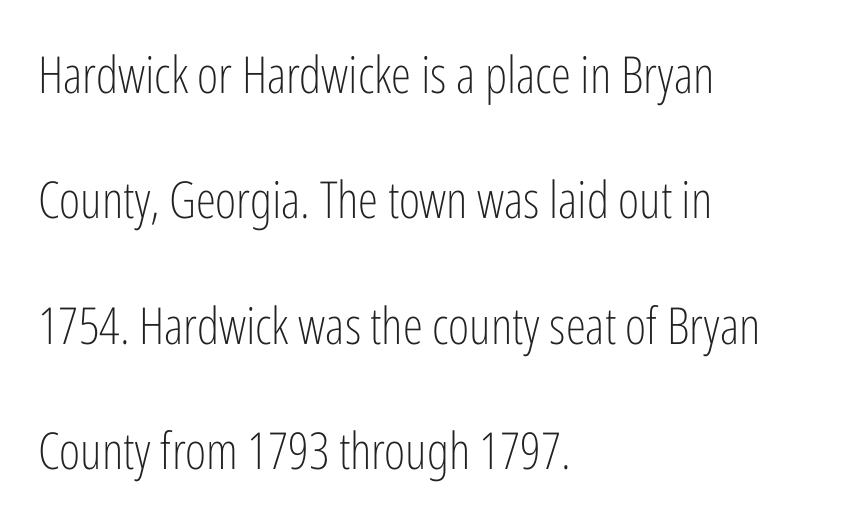
Only glyphs here, with clear space below each row. Alignment: flush left. The typography opts for an upright posture over an oblique one. Airy leading. A typesetter would call this proportional, since set widths differ per character. The font family rendered here belongs to the sans-serif group.
